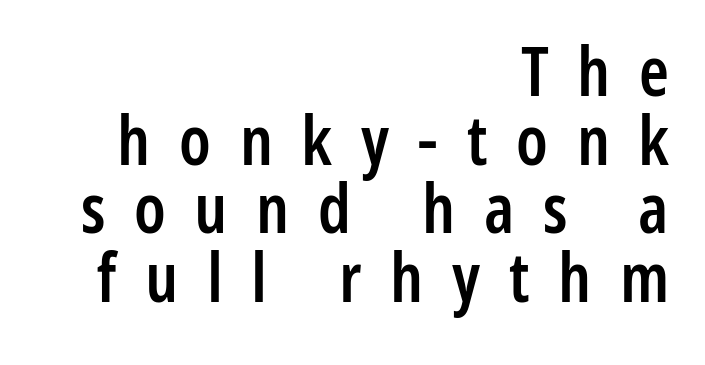
{"serif": "no", "italic": "no", "bold": "semi", "weight": "semibold", "width": "condensed", "stroke_contrast": "low", "x_height": "medium", "monospaced": "no", "underline": "no", "align": "right", "line_spacing": "tight", "line_spacing_ratio": 1.01, "letter_spacing": "wide", "letter_spacing_em": 0.42, "glyph_px": 68}
